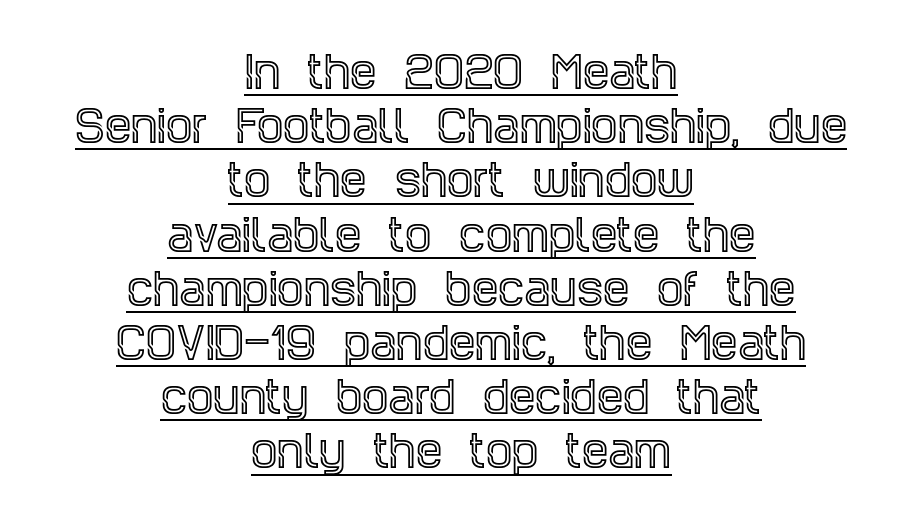
Q: Is the text italic (slanted)? A: No, it is upright.
Q: Is the typeface a serif or a sans-serif typeface? A: Serif.
Q: Is the text underlined? A: Yes.
Q: How is the paragraph aligned? A: Centered.
Q: Is the spacing between letters normal or unusually wide? A: Normal.
Q: Is the spacing between lines tight, normal or loose? A: Normal.
Q: Width (condensed, normal, or wide)? A: Condensed.
Q: x-height? A: Large.
Q: Monospaced? A: No.
